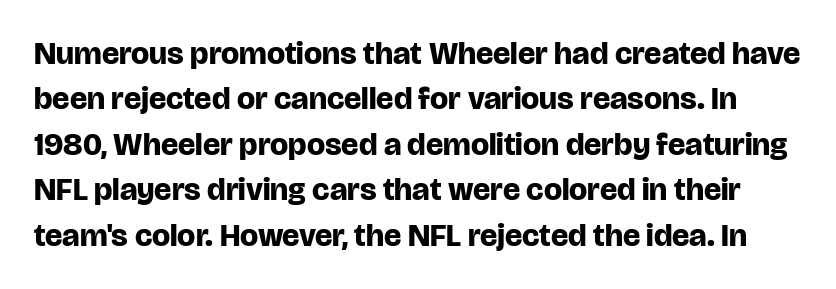
Think of a printed novel: that variable character pitch is what you see here. Nothing sits at the stroke ends, so this counts as sans-serif. Vertical strokes here are truly vertical. Baseline-to-baseline distance is the conventional proportion of letter height. Beneath every word, the page is bare.
